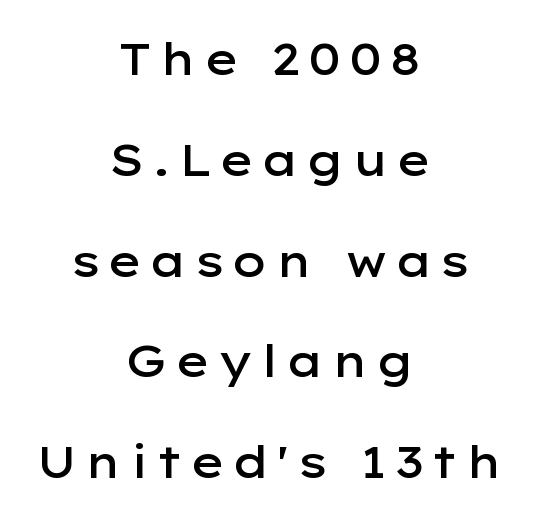
Q: Is the text bold? A: Semi-bold.
Q: Is the text italic (slanted)? A: No, it is upright.
Q: Is the typeface a serif or a sans-serif typeface? A: Sans-serif.
Q: Is the text underlined? A: No.
Q: How is the paragraph aligned? A: Centered.
Q: Is the spacing between lines tight, normal or loose? A: Loose.
Q: Width (condensed, normal, or wide)? A: Wide.
Q: Stroke contrast? A: Low.
Q: x-height? A: Medium.
Q: Monospaced? A: No.
